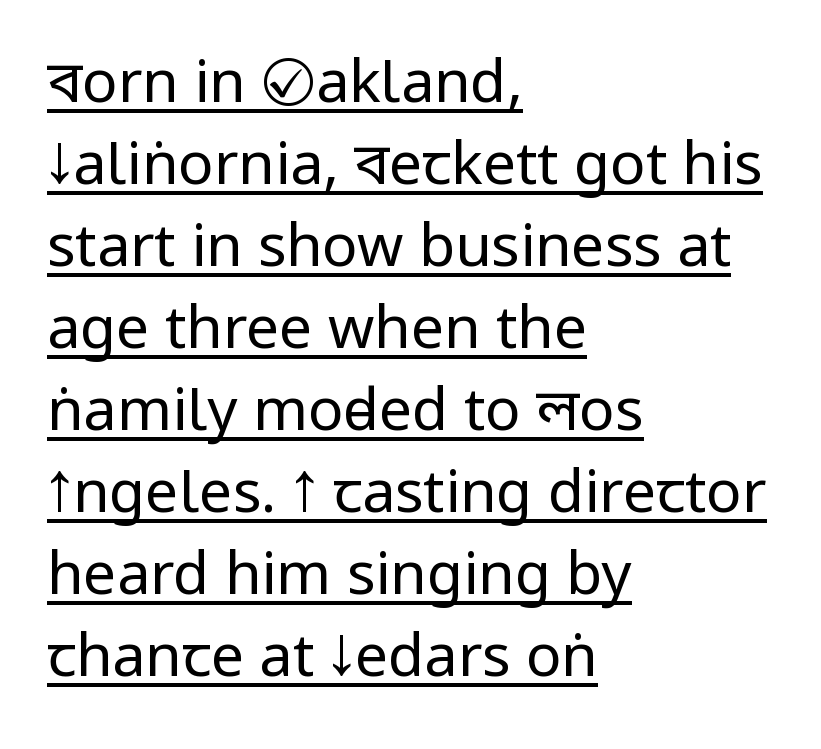
Q: Is the text bold? A: No.
Q: Is the text italic (slanted)? A: No, it is upright.
Q: Is the typeface a serif or a sans-serif typeface? A: Sans-serif.
Q: Is the text underlined? A: Yes.
Q: How is the paragraph aligned? A: Left-aligned.
Q: Is the spacing between letters normal or unusually wide? A: Normal.
Q: Is the spacing between lines tight, normal or loose? A: Normal.
Q: Width (condensed, normal, or wide)? A: Condensed.
Q: Stroke contrast? A: Low.
